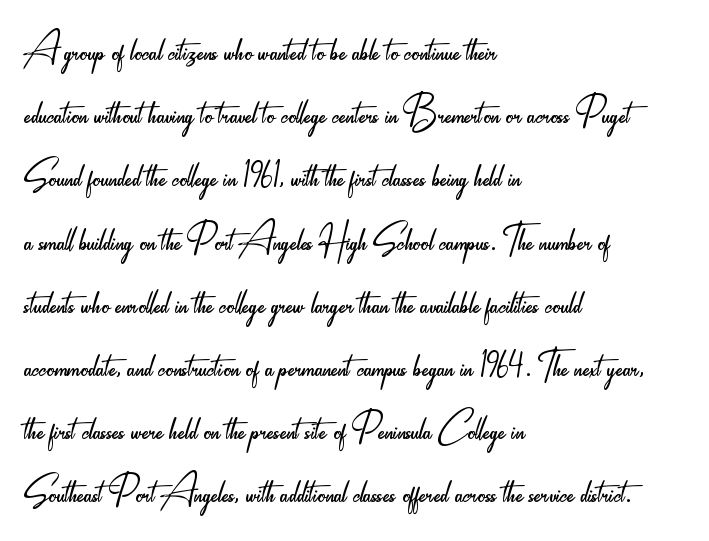
This sample has the flowing, uneven cadence of proportional lettering. Caption: face not bold, strokes unweighted. Any mark beneath the type? The region is blank. A typesetter would call this zero additional tracking. Classification — sans serif.
